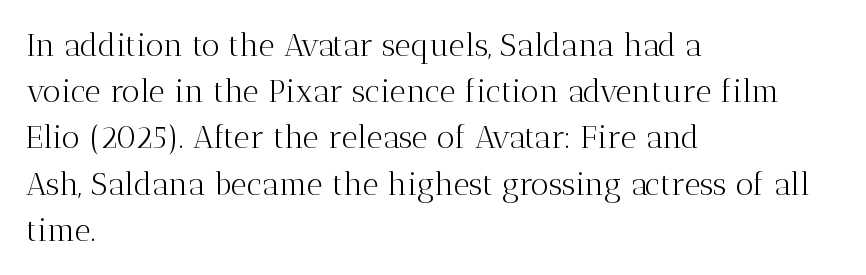
{"serif": "yes", "italic": "no", "bold": "no", "weight": "light", "width": "normal", "stroke_contrast": "medium", "x_height": "medium", "monospaced": "no", "underline": "no", "align": "left", "line_spacing": "normal", "line_spacing_ratio": 1.49, "letter_spacing": "normal", "letter_spacing_em": 0.0, "glyph_px": 31}
